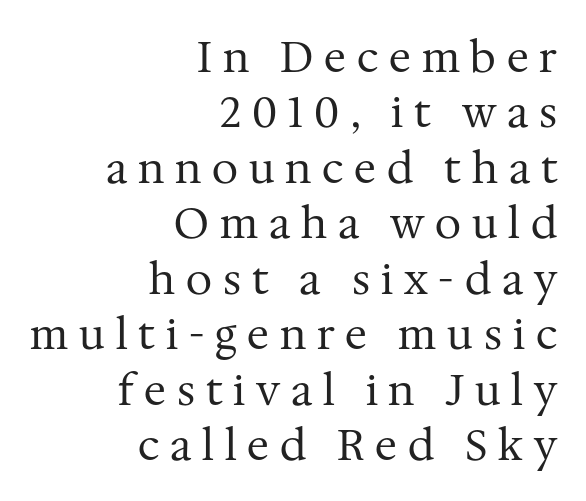
Rendered with straight, roman letterforms. This rendering features lettering with no underline. Quick note: interline space is typical. The tracking reads as deliberately expanded to a designer's eye.
